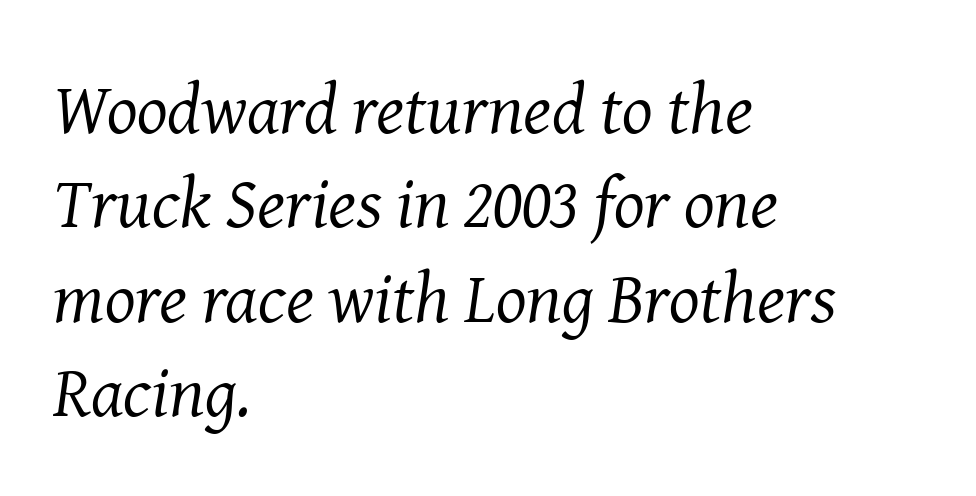
Do the characters align in a grid? No, the font is proportional. Regarding serifs, this sample has them. Words appear dense and cohesive because spacing is normal. Reading down the column, the eye jumps a familiar distance to each next line. Yep, that's italic — everything's leaning. The typesetter chose a ragged-right arrangement here.
